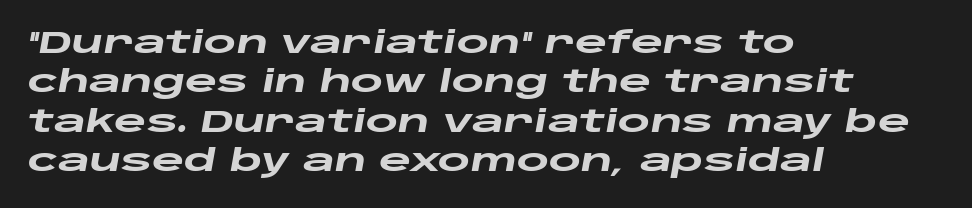
Typeset ragged right — the left edge is the straight one. Weight check: bold — yes, fully. Successive baselines arrive at the customary interval. Decoration check: the copy has no underline. Italic: yes, the glyphs are oblique.
